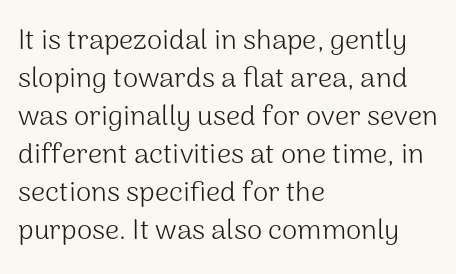
{"serif": "no", "italic": "no", "bold": "no", "weight": "light", "width": "normal", "stroke_contrast": "medium", "x_height": "medium", "monospaced": "no", "underline": "no", "align": "left", "line_spacing": "normal", "line_spacing_ratio": 1.36, "letter_spacing": "normal", "letter_spacing_em": 0.0, "glyph_px": 28}
